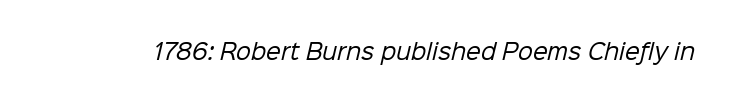
{"bold": "no", "underline": "no", "letter_spacing": "normal", "letter_spacing_em": 0.0, "glyph_px": 21}
